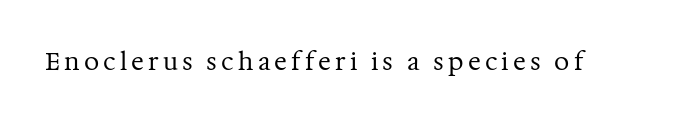
The image shows 24 px text type, upright; set not underlined.
